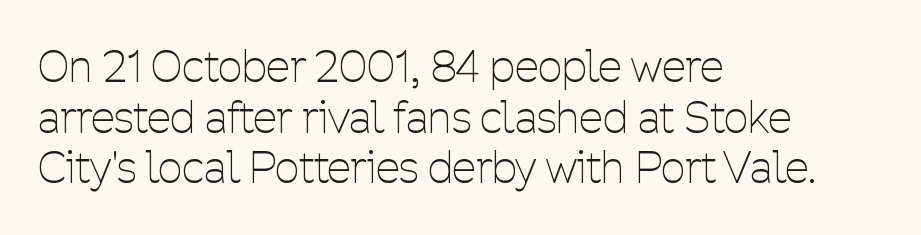
Q: Is the text bold? A: No.
Q: Is the text italic (slanted)? A: No, it is upright.
Q: Is the typeface a serif or a sans-serif typeface? A: Sans-serif.
Q: Is the text underlined? A: No.
Q: How is the paragraph aligned? A: Left-aligned.
Q: Is the spacing between letters normal or unusually wide? A: Normal.
Q: Width (condensed, normal, or wide)? A: Condensed.
Q: Stroke contrast? A: Low.
Q: x-height? A: Medium.
Q: Monospaced? A: No.
